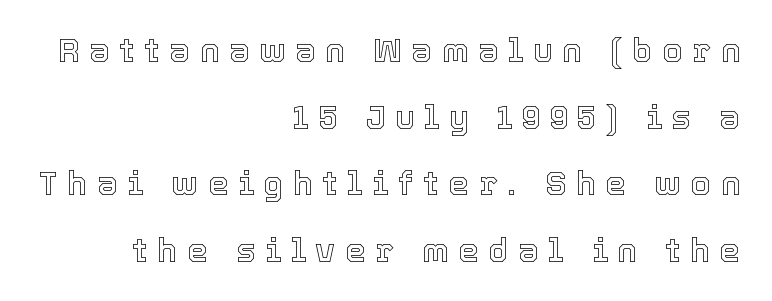
{"italic": "no", "width": "normal", "x_height": "medium", "monospaced": "no", "underline": "no", "align": "right", "line_spacing": "loose", "line_spacing_ratio": 2.02, "letter_spacing": "wide", "letter_spacing_em": 0.29, "glyph_px": 33}
